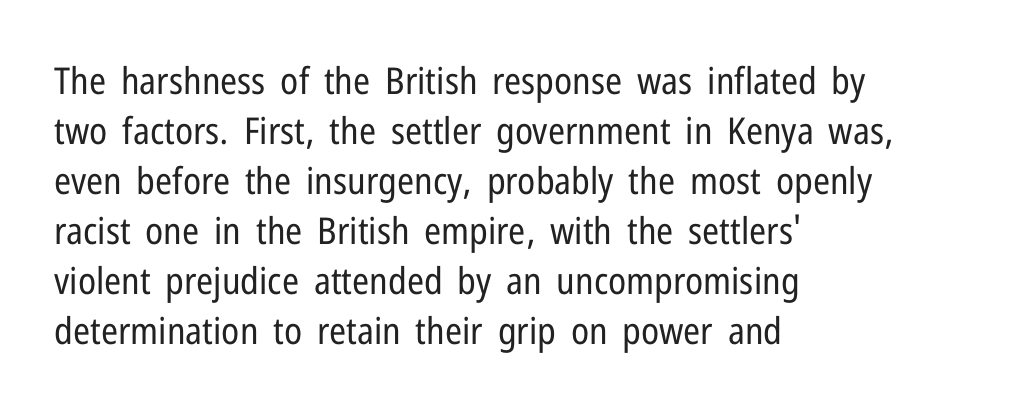
Q: Is the text bold? A: No.
Q: Is the text italic (slanted)? A: No, it is upright.
Q: Is the typeface a serif or a sans-serif typeface? A: Sans-serif.
Q: Is the text underlined? A: No.
Q: How is the paragraph aligned? A: Left-aligned.
Q: Is the spacing between letters normal or unusually wide? A: Normal.
Q: Is the spacing between lines tight, normal or loose? A: Normal.
Q: Width (condensed, normal, or wide)? A: Condensed.
Q: Stroke contrast? A: Low.
Q: x-height? A: Medium.
Q: Monospaced? A: No.
